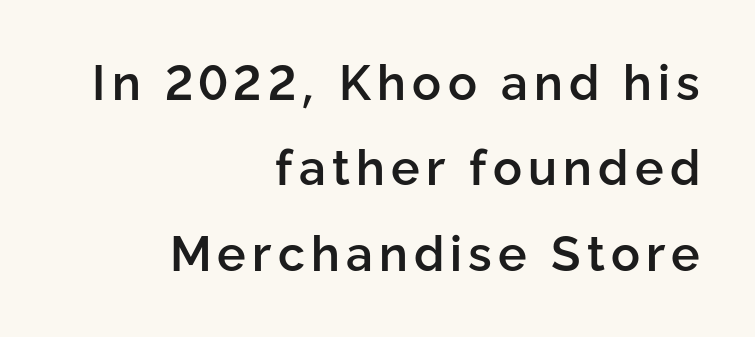
The image shows 48 px semibold sans-serif type, upright; set right-aligned, line spacing 1.78x, not underlined; low stroke contrast and a medium x-height.
